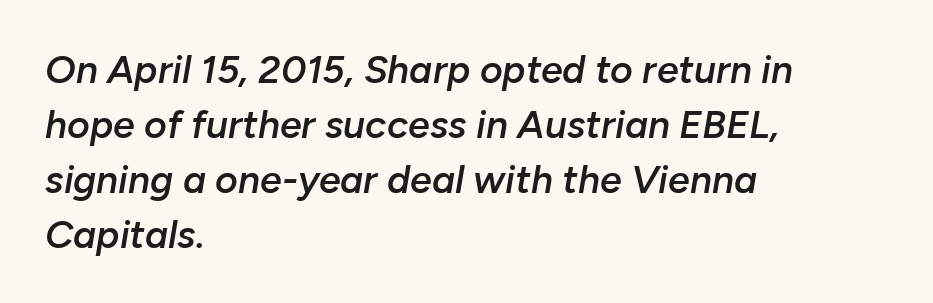
{"italic": "yes", "lean": "right", "slant_degrees": 10, "bold": "semi", "weight": "semibold", "width": "normal", "stroke_contrast": "low", "x_height": "medium", "monospaced": "no", "underline": "no", "align": "left", "line_spacing": "normal", "line_spacing_ratio": 1.41, "letter_spacing": "normal", "letter_spacing_em": 0.0, "glyph_px": 39}
